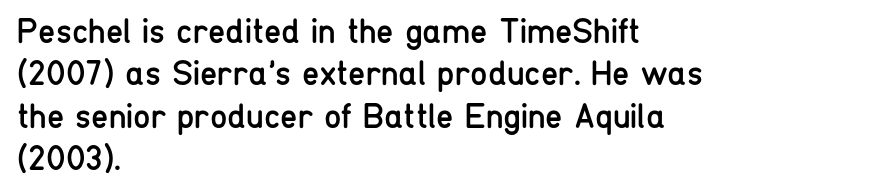
Q: Is the text bold? A: No.
Q: Is the text italic (slanted)? A: No, it is upright.
Q: Is the typeface a serif or a sans-serif typeface? A: Sans-serif.
Q: Is the text underlined? A: No.
Q: How is the paragraph aligned? A: Left-aligned.
Q: Is the spacing between letters normal or unusually wide? A: Normal.
Q: Width (condensed, normal, or wide)? A: Condensed.
Q: Stroke contrast? A: Low.
Q: x-height? A: Medium.
Q: Monospaced? A: No.
